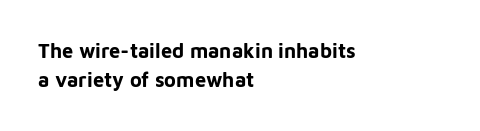
Q: Is the text bold? A: Yes.
Q: Is the text italic (slanted)? A: No, it is upright.
Q: Is the text underlined? A: No.
Q: How is the paragraph aligned? A: Left-aligned.
Q: Is the spacing between letters normal or unusually wide? A: Normal.
Q: Is the spacing between lines tight, normal or loose? A: Normal.
